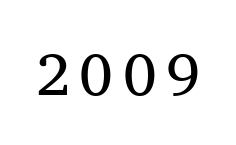
{"serif": "yes", "italic": "no", "bold": "no", "weight": "regular", "width": "normal", "stroke_contrast": "medium", "x_height": "medium", "monospaced": "no", "underline": "no", "glyph_px": 60}
